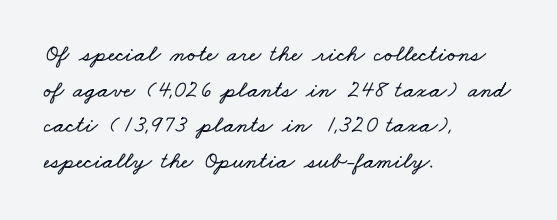
The setting favours the left margin, as ordinary paragraphs usually do. The baseline area is clear. The lines sit at an ordinary, default distance from one another. Students, note that the glyphs here touch the page at normal intervals.
